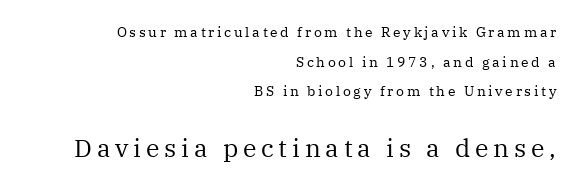
{"italic": "no", "bold": "no", "underline": "no", "align": "right", "line_spacing": "loose", "line_spacing_ratio": 2.11, "larger_block": "second", "size_ratio": 1.79, "glyph_px": 25}
